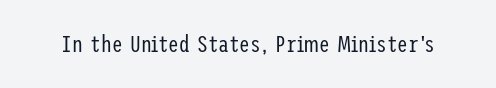
Q: Is the text bold? A: No.
Q: Is the text italic (slanted)? A: No, it is upright.
Q: Is the text underlined? A: No.
Q: Is the spacing between letters normal or unusually wide? A: Normal.
